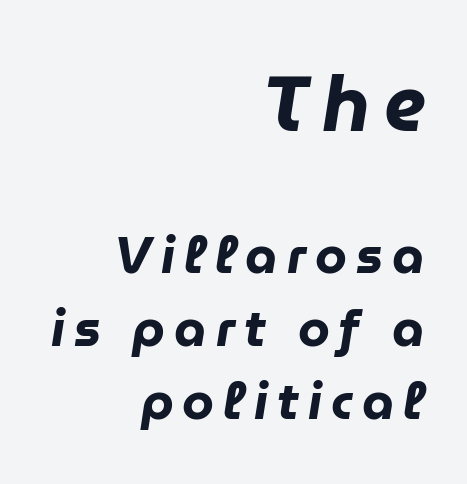
{"italic": "yes", "lean": "right", "slant_degrees": 9, "bold": "yes", "weight": "heavy", "width": "normal", "stroke_contrast": "low", "x_height": "medium", "monospaced": "no", "underline": "no", "align": "right", "line_spacing": "normal", "line_spacing_ratio": 1.43, "larger_block": "first", "size_ratio": 1.51, "glyph_px": 77}
